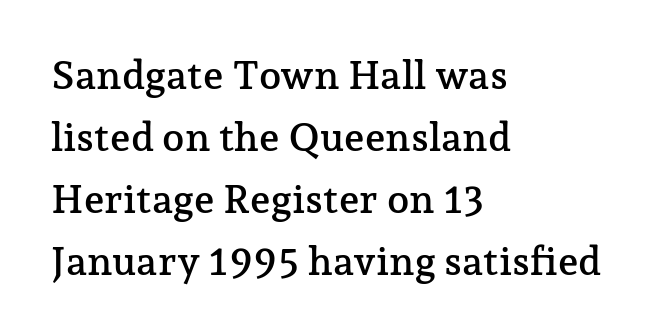
The image shows 40 px serif type, upright; set left-aligned, normal line spacing (1.55x), normal letter spacing, not underlined; low stroke contrast and a medium x-height.
